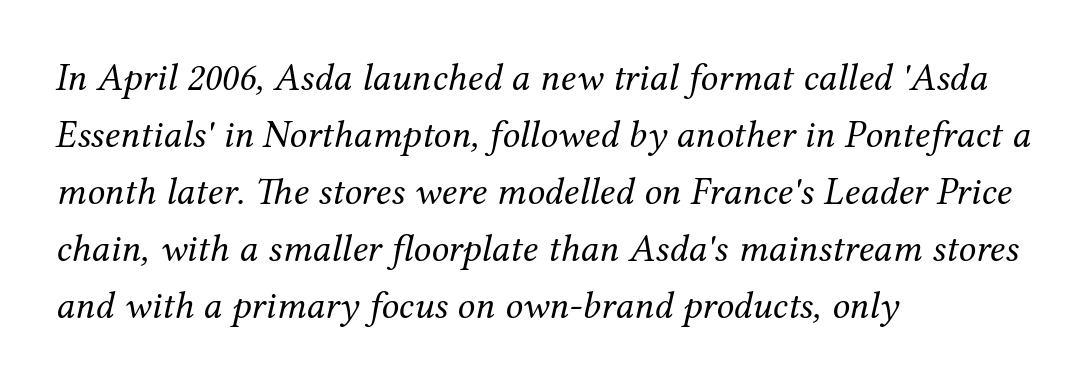
Q: Is the text bold? A: No.
Q: Is the text italic (slanted)? A: Yes, it leans right by about 12 degrees.
Q: Is the typeface a serif or a sans-serif typeface? A: Serif.
Q: Is the text underlined? A: No.
Q: How is the paragraph aligned? A: Left-aligned.
Q: Is the spacing between letters normal or unusually wide? A: Normal.
Q: Is the spacing between lines tight, normal or loose? A: Normal.
Q: Width (condensed, normal, or wide)? A: Normal.
Q: Stroke contrast? A: Medium.
Q: x-height? A: Medium.
Q: Monospaced? A: No.
